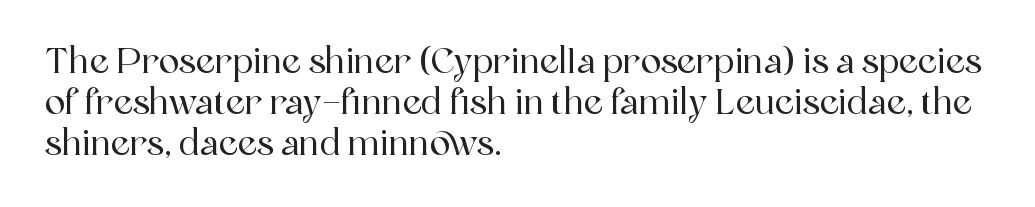
{"serif": "yes", "italic": "no", "width": "normal", "x_height": "medium", "monospaced": "no", "underline": "no", "align": "left", "line_spacing_ratio": 1.2, "letter_spacing": "normal", "letter_spacing_em": 0.0, "glyph_px": 34}
